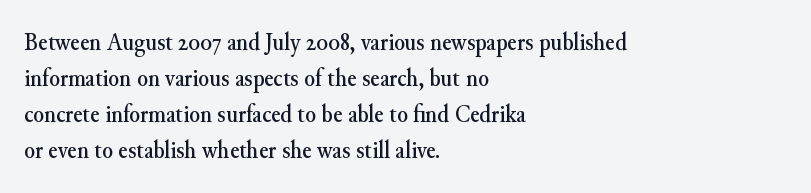
The image shows 25 px text type, upright; set left-aligned, normal line spacing (1.44x), normal letter spacing, not underlined.
